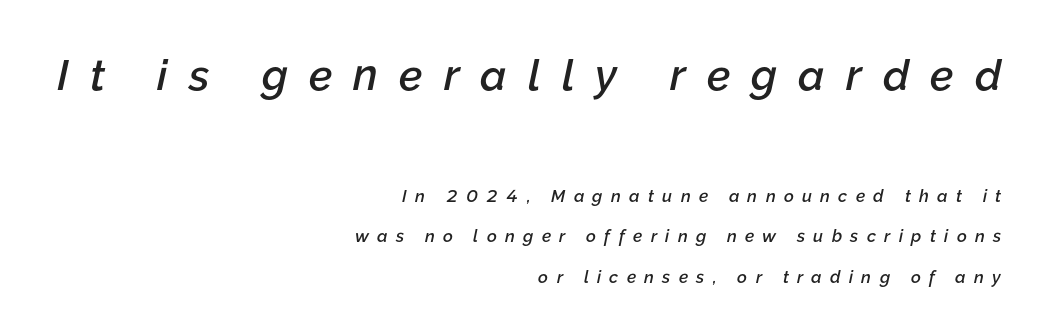
The image shows 43 px semibold type, italic (leaning right); set right-aligned, loose line spacing (2.38x), unusually wide letter spacing (+0.49 em), not underlined; the first (top) block is 2.53x larger; low stroke contrast and a medium x-height.
